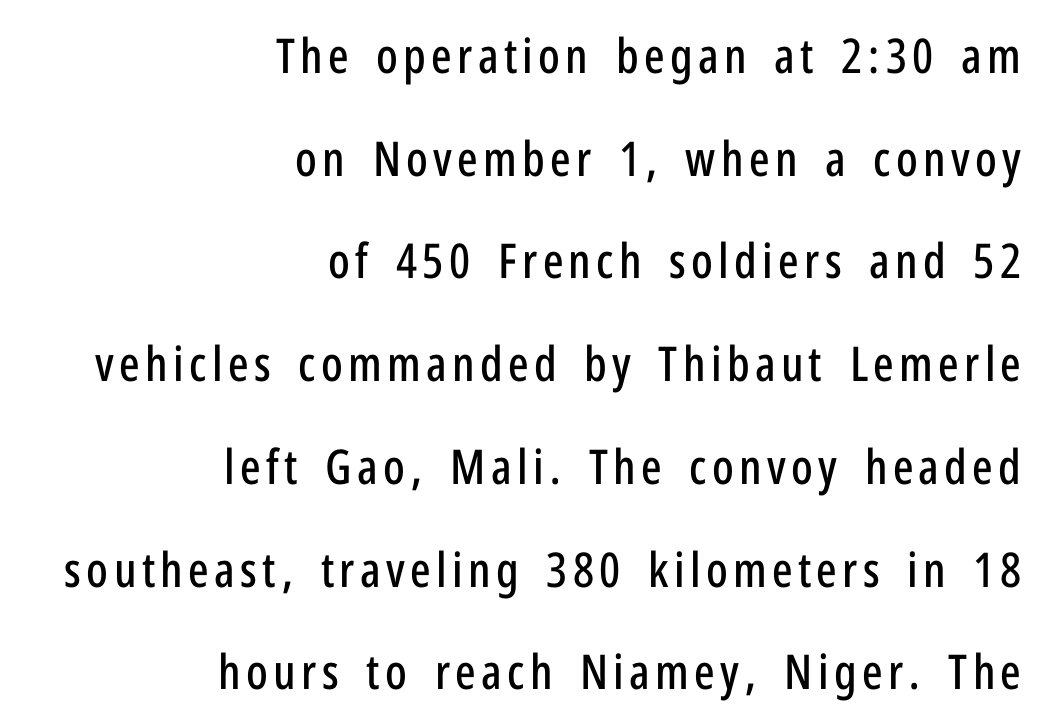
The image shows 48 px condensed sans-serif type, upright; set right-aligned, loose line spacing (2.14x), not underlined; low stroke contrast and a medium x-height.
